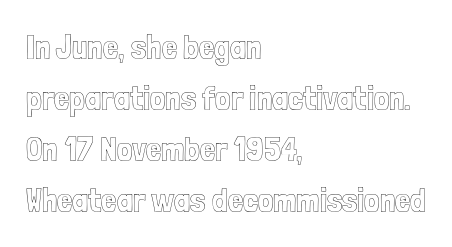
{"italic": "no", "width": "condensed", "x_height": "medium", "monospaced": "no", "underline": "no", "align": "left", "line_spacing": "normal", "line_spacing_ratio": 1.5, "letter_spacing": "normal", "letter_spacing_em": 0.0, "glyph_px": 34}
